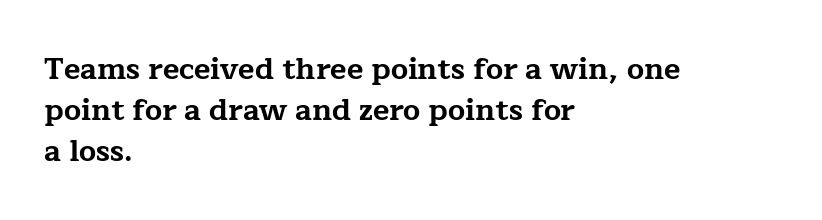
Q: Is the text bold? A: Yes.
Q: Is the text italic (slanted)? A: No, it is upright.
Q: Is the typeface a serif or a sans-serif typeface? A: Serif.
Q: Is the text underlined? A: No.
Q: How is the paragraph aligned? A: Left-aligned.
Q: Is the spacing between letters normal or unusually wide? A: Normal.
Q: Is the spacing between lines tight, normal or loose? A: Normal.
Q: Width (condensed, normal, or wide)? A: Wide.
Q: Stroke contrast? A: Low.
Q: x-height? A: Medium.
Q: Monospaced? A: No.
